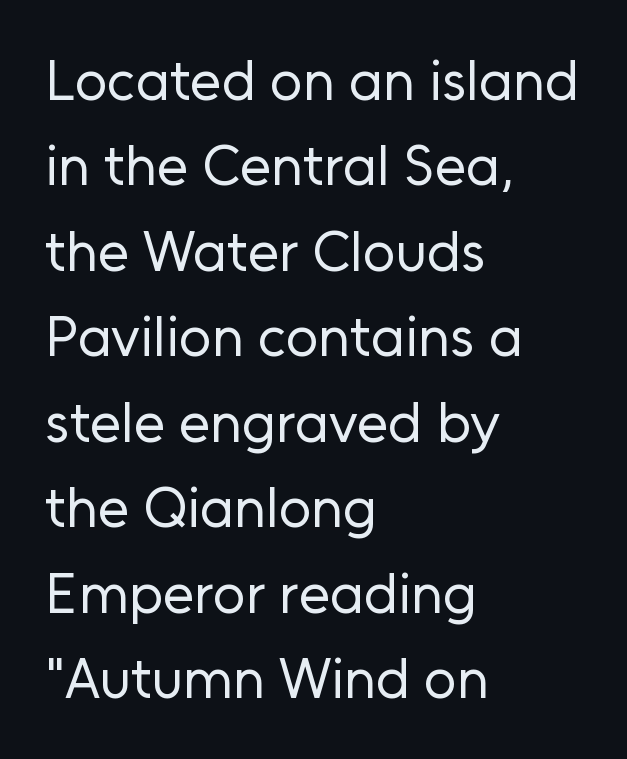
The block of text has a typical density, with ordinary space between rows. What stands out about the letter spacing? Nothing — it is the standard amount. To sum up the face: it is a sans, with no serifs. The paragraph shown leans on its left margin. Honestly, there is no underline to notice here at all. A typesetter would mark this as roman, not italic.
